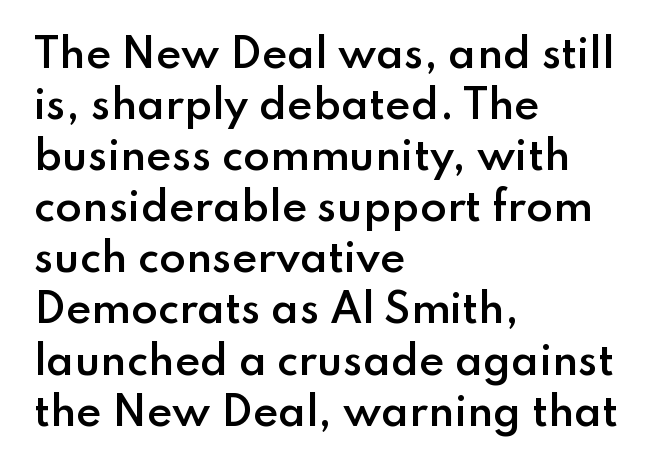
Q: Is the text bold? A: Semi-bold.
Q: Is the text italic (slanted)? A: No, it is upright.
Q: Is the typeface a serif or a sans-serif typeface? A: Sans-serif.
Q: Is the text underlined? A: No.
Q: How is the paragraph aligned? A: Left-aligned.
Q: Is the spacing between letters normal or unusually wide? A: Normal.
Q: Is the spacing between lines tight, normal or loose? A: Normal.
Q: Width (condensed, normal, or wide)? A: Normal.
Q: Stroke contrast? A: Low.
Q: x-height? A: Small.
Q: Monospaced? A: No.
